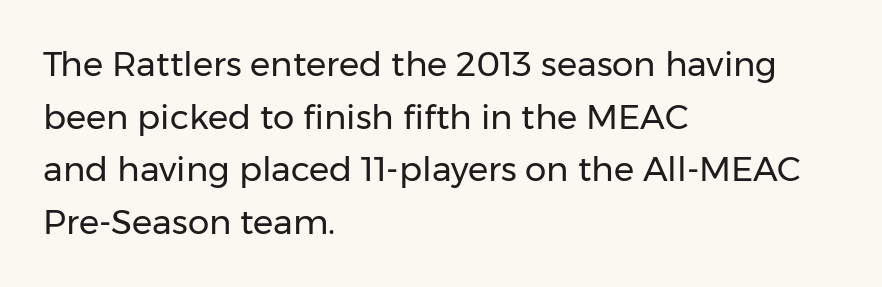
The designer went with a sans here, leaving each stem footless. Each stroke keeps to a modest, everyday thickness or less. You could call the tracking neutral — neither tight nor loose. The lines sit at an ordinary, default distance from one another. Do the characters align in a grid? No, the font is proportional.
